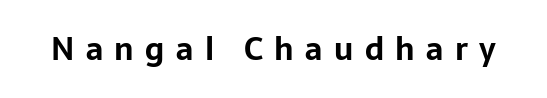
{"serif": "no", "italic": "no", "bold": "yes", "weight": "bold", "width": "normal", "stroke_contrast": "low", "x_height": "medium", "monospaced": "no", "underline": "no", "letter_spacing": "wide", "letter_spacing_em": 0.37, "glyph_px": 31}
